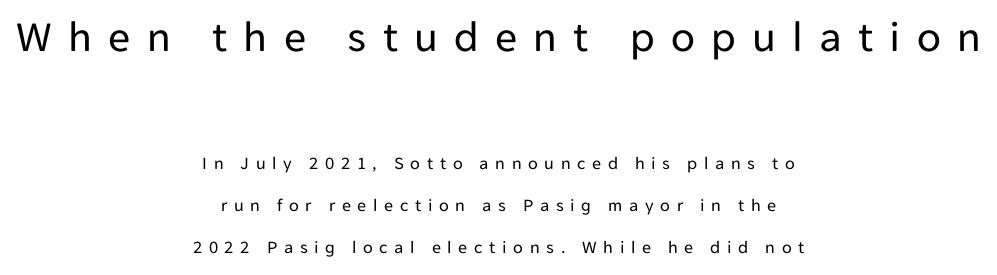
{"serif": "no", "italic": "no", "bold": "no", "weight": "regular", "width": "normal", "stroke_contrast": "low", "x_height": "medium", "monospaced": "no", "underline": "no", "align": "center", "line_spacing": "loose", "line_spacing_ratio": 2.34, "letter_spacing": "wide", "letter_spacing_em": 0.37, "larger_block": "first", "size_ratio": 2.44, "glyph_px": 44}
